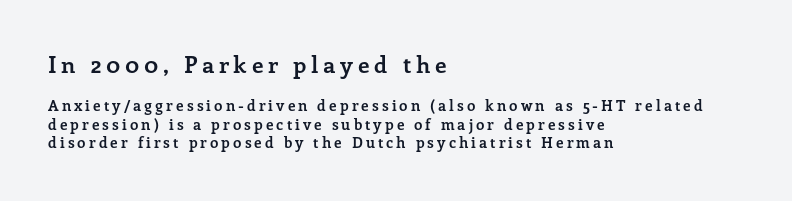
The letters in the upper block stand taller than those in the block below. You could only call the tracking loose — the letters float apart. The baseline area is clear. The passage shown is emphatically bold. Left-aligned paragraph, ragged on the right.
